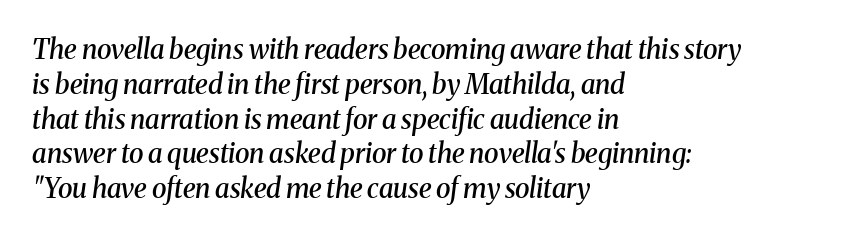
The image shows 27 px text type, italic (leaning right); set left-aligned, normal line spacing (1.29x), normal letter spacing, not underlined.
